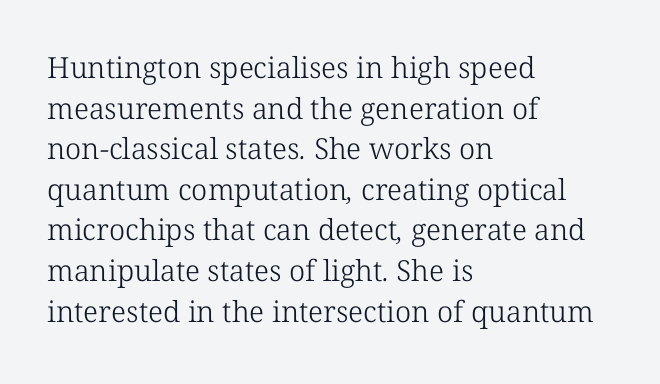
The image shows 29 px light serif type; set left-aligned, normal line spacing (1.4x), normal letter spacing, not underlined; low stroke contrast and a medium x-height.
